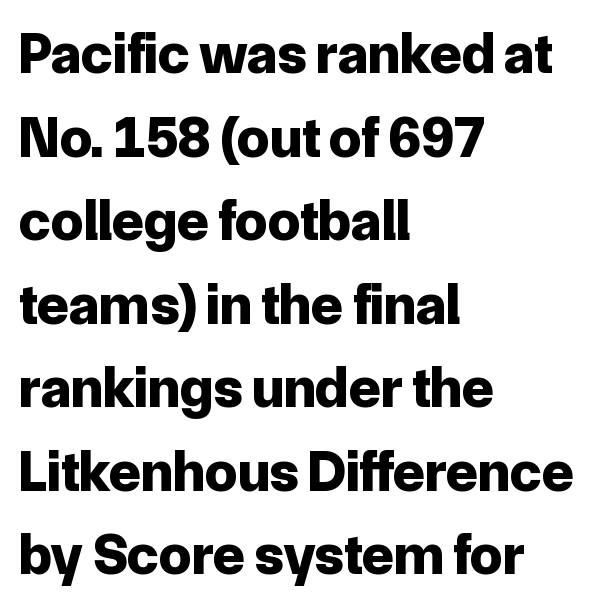
The passage shown is typed in a proportional face where columns would drift. This sample is left-justified, so line endings fall wherever the words run out. Tracking here is standard; glyphs follow each other at the usual distance. Compared with an ordinary text face, these strokes are far heavier — a full bold.
